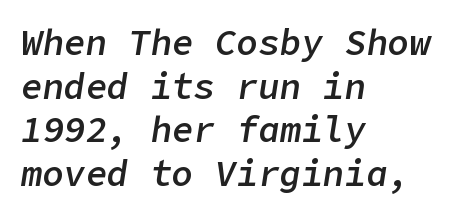
{"italic": "yes", "lean": "right", "slant_degrees": 9, "bold": "semi", "weight": "semibold", "width": "normal", "stroke_contrast": "low", "x_height": "medium", "underline": "no", "align": "left", "line_spacing_ratio": 1.21, "letter_spacing": "normal", "letter_spacing_em": 0.0, "glyph_px": 36}
